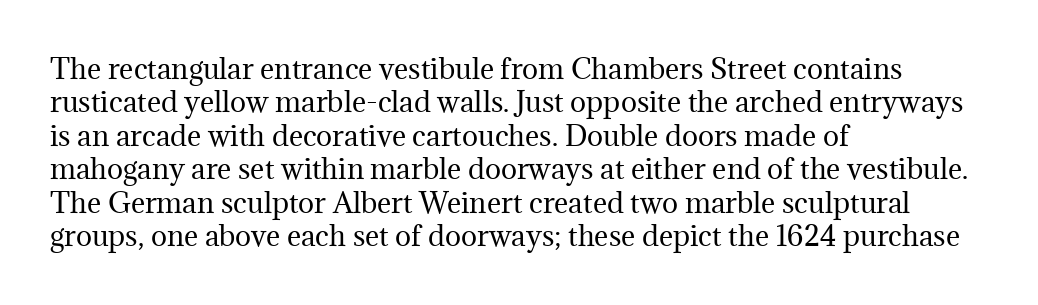
Q: Is the text bold? A: No.
Q: Is the text italic (slanted)? A: No, it is upright.
Q: Is the text underlined? A: No.
Q: How is the paragraph aligned? A: Left-aligned.
Q: Is the spacing between letters normal or unusually wide? A: Normal.
